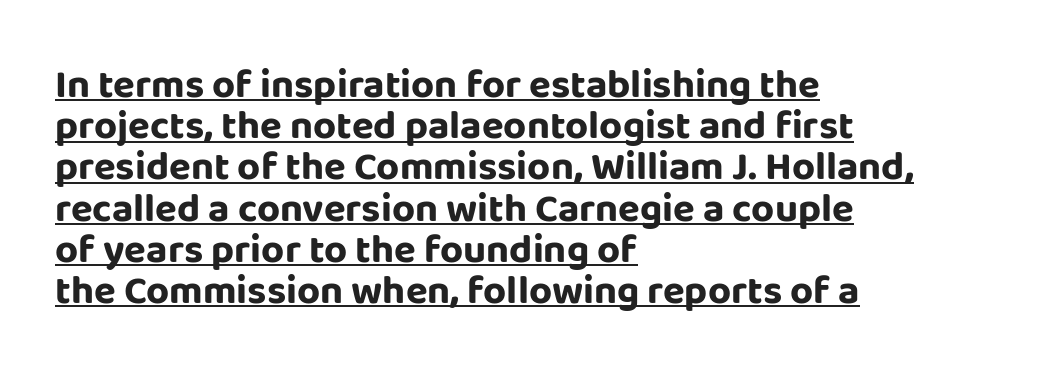
Quick note: not italic, upright. Heavy-handed strokes throughout: this text is bold. The setting favours the left margin, as ordinary paragraphs usually do. This sample uses plain, unmodified letter spacing. Is there much room between lines? No — they nearly touch.
